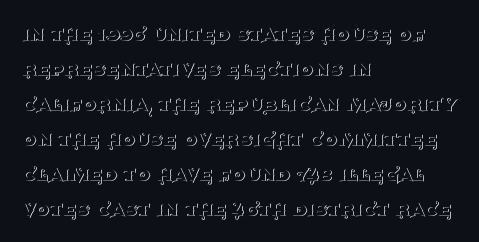
Q: Is the text bold? A: No.
Q: Is the text italic (slanted)? A: No, it is upright.
Q: Is the text underlined? A: No.
Q: How is the paragraph aligned? A: Left-aligned.
Q: Is the spacing between letters normal or unusually wide? A: Normal.
Q: Is the spacing between lines tight, normal or loose? A: Normal.
